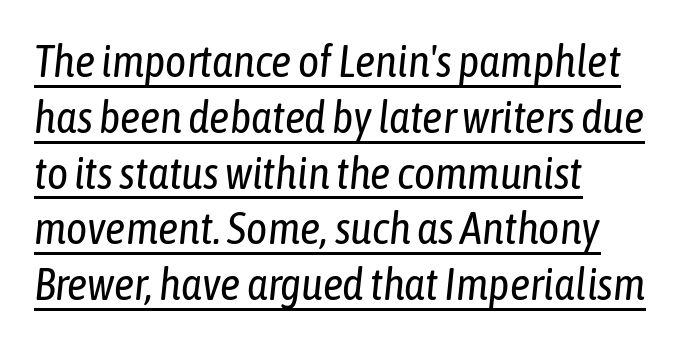
Q: Is the text bold? A: No.
Q: Is the text italic (slanted)? A: Yes, it leans right by about 6 degrees.
Q: Is the text underlined? A: Yes.
Q: How is the paragraph aligned? A: Left-aligned.
Q: Is the spacing between letters normal or unusually wide? A: Normal.
Q: Width (condensed, normal, or wide)? A: Condensed.
Q: Stroke contrast? A: Low.
Q: x-height? A: Medium.
Q: Monospaced? A: No.
